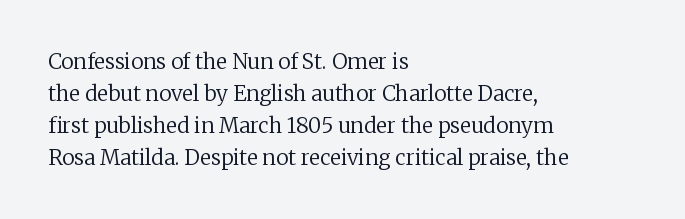
Vertical strokes here are truly vertical. The paragraph has a hard left edge and a soft right edge. The rendering uses a moderate line-height, typical for paragraphs. The cut favours lightness, reaching ordinary text weight at its darkest.
